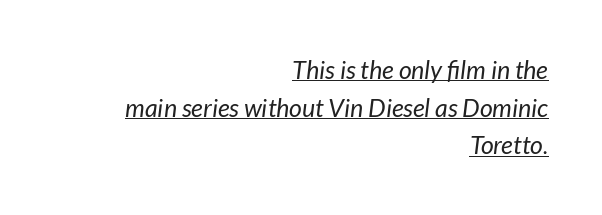
Compared with a flush-left layout, this one pins lines to the opposite, right side. Between one letter and the next there's only the usual sliver of space. The typesetter has applied underlining to the passage shown. Vertically, the passage feels balanced, rows spaced as you'd expect. The font is comparable to plain body text, perhaps lighter.
